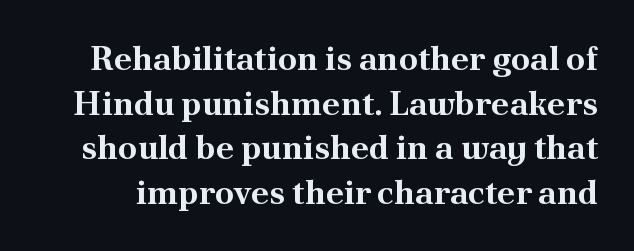
The image shows 34 px bold serif type, upright; set normal line spacing (1.31x), normal letter spacing, not underlined; medium stroke contrast and a small x-height.
